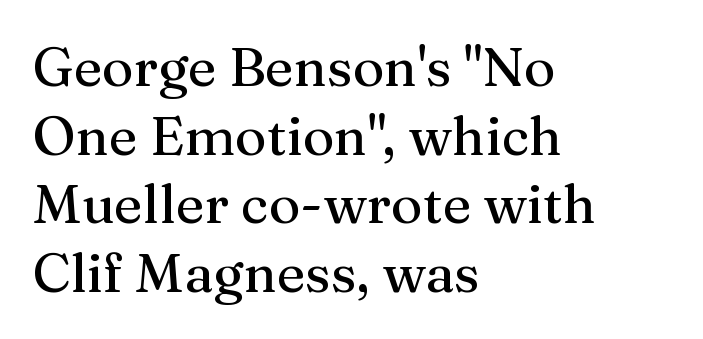
The passage shown is not underscored anywhere. Whoever set this chose a conventional vertical rhythm. Note the varied advance widths — an 'i' is clearly narrower than an 'm'. The letters stand straight up with perfectly vertical stems. Is the block centered? No — it sits flush against the left margin.
